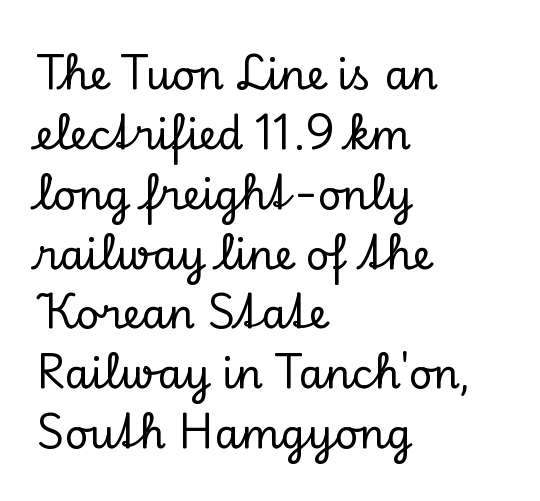
{"italic": "no", "width": "normal", "stroke_contrast": "low", "x_height": "small", "monospaced": "no", "underline": "no", "align": "left", "line_spacing": "normal", "line_spacing_ratio": 1.46, "letter_spacing": "normal", "letter_spacing_em": 0.0, "glyph_px": 41}
